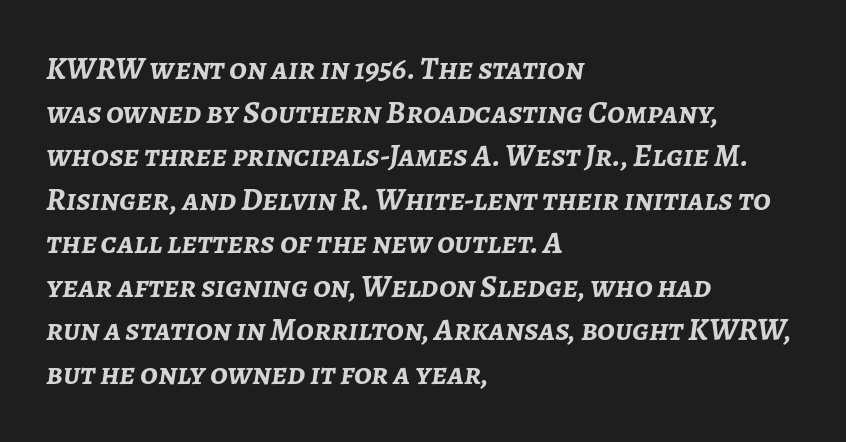
{"italic": "yes", "lean": "right", "slant_degrees": 7, "bold": "yes", "weight": "semibold", "width": "normal", "stroke_contrast": "low", "x_height": "medium", "monospaced": "no", "underline": "no", "align": "left", "line_spacing": "normal", "line_spacing_ratio": 1.36, "letter_spacing": "normal", "letter_spacing_em": 0.0, "glyph_px": 32}
